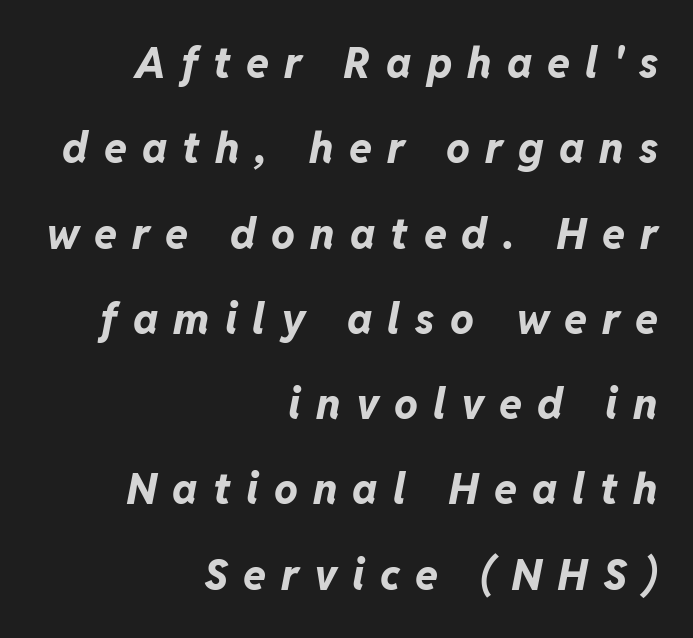
Italic: yes, the glyphs are oblique. Varying glyph widths throughout — classic text-font behaviour. The lines are quadded right. Leading: increased. Every letter is thick-stroked: bold, no question. There is plenty of visible air inserted between adjacent glyphs.
